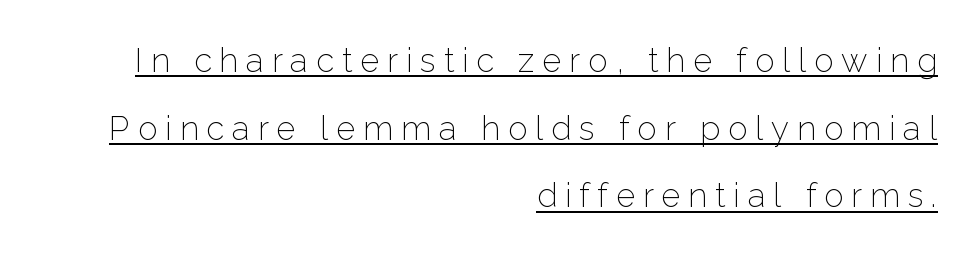
Q: Is the text bold? A: No.
Q: Is the text italic (slanted)? A: No, it is upright.
Q: Is the typeface a serif or a sans-serif typeface? A: Sans-serif.
Q: Is the text underlined? A: Yes.
Q: How is the paragraph aligned? A: Right-aligned.
Q: Is the spacing between letters normal or unusually wide? A: Unusually wide.
Q: Is the spacing between lines tight, normal or loose? A: Loose.
Q: Width (condensed, normal, or wide)? A: Normal.
Q: Stroke contrast? A: Low.
Q: x-height? A: Medium.
Q: Monospaced? A: No.
